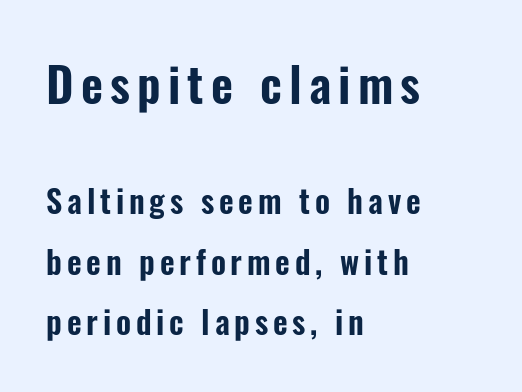
The image shows 48 px condensed sans-serif type, upright; set left-aligned, line spacing 1.89x, not underlined; the first (top) block is 1.5x larger; low stroke contrast and a medium x-height.
